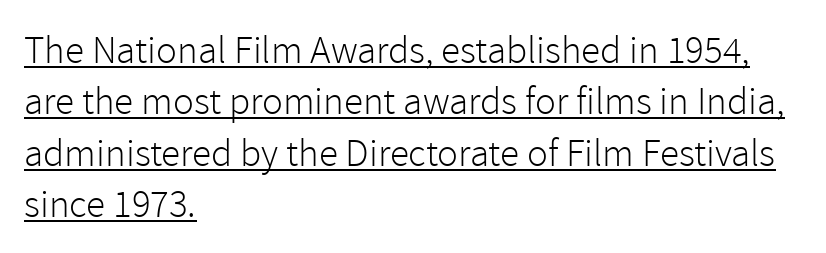
The compositor pushed each line to the left boundary. The line-height multiplier appears to be the usual default. Serif or sans? Sans — the stroke terminals are bare. Caption: lettering with a line underneath.
